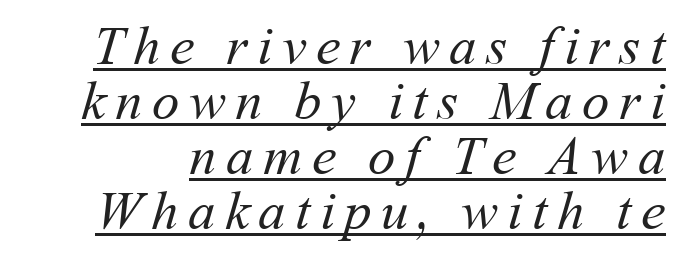
{"bold": "no", "weight": "regular", "width": "normal", "stroke_contrast": "medium", "x_height": "medium", "monospaced": "no", "underline": "yes", "line_spacing": "tight", "line_spacing_ratio": 1.0, "glyph_px": 55}
